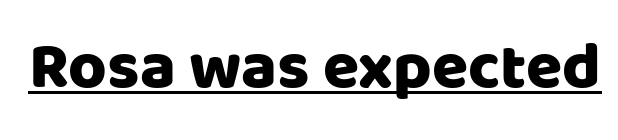
Q: Is the text italic (slanted)? A: No, it is upright.
Q: Is the typeface a serif or a sans-serif typeface? A: Sans-serif.
Q: Is the text underlined? A: Yes.
Q: Is the spacing between letters normal or unusually wide? A: Normal.
Q: Width (condensed, normal, or wide)? A: Normal.
Q: Stroke contrast? A: Low.
Q: x-height? A: Large.
Q: Monospaced? A: No.
